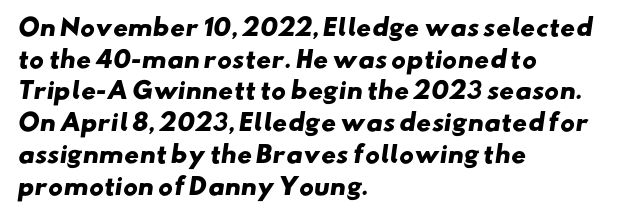
The tracking reads as untouched default to a designer's eye. Each row of text sits above clean, open space. Reading down the block, your eye returns to a fixed left position each line. The rendering uses a moderate line-height, typical for paragraphs. You'd pick this weight for a headline — it's a proper bold.
